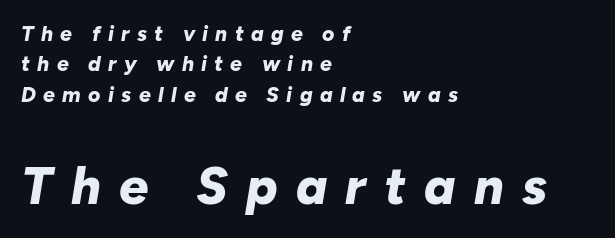
{"italic": "yes", "lean": "right", "slant_degrees": 10, "bold": "yes", "weight": "bold", "width": "normal", "stroke_contrast": "low", "x_height": "medium", "monospaced": "no", "underline": "no", "align": "left", "line_spacing": "normal", "line_spacing_ratio": 1.45, "letter_spacing": "wide", "letter_spacing_em": 0.35, "larger_block": "second", "size_ratio": 2.48, "glyph_px": 52}
